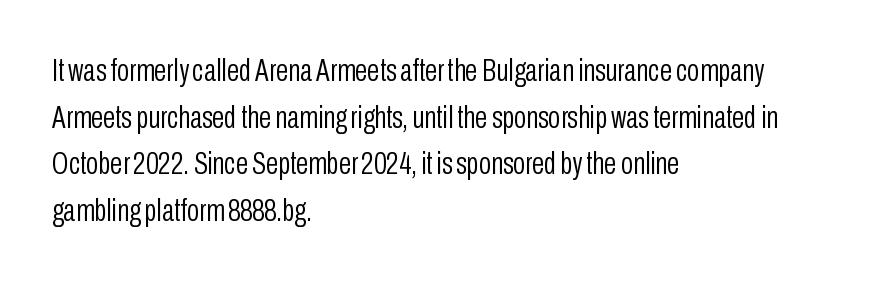
Stroke mass is kept to a normal reading level or below. The ragged edge is on the right, which tells us the setting is flush left. Serifs: no, the terminals of the letterforms are clean. The passage shown is typed in a proportional face where columns would drift. Reading down the column, the eye jumps a familiar distance to each next line.
